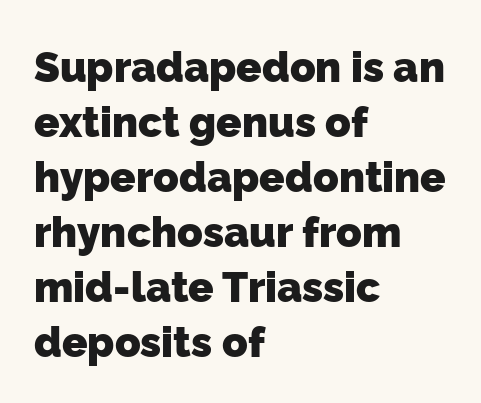
Summary of vertical rhythm: regular, with standard interline spacing. Unmarked baselines from the first word to the last. Between one letter and the next there's only the usual sliver of space. How heavy is the stroke? Heavy — this is a bold.
